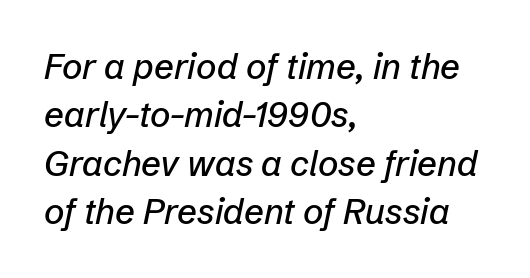
Q: Is the text italic (slanted)? A: Yes, it leans right by about 12 degrees.
Q: Is the text underlined? A: No.
Q: How is the paragraph aligned? A: Left-aligned.
Q: Is the spacing between letters normal or unusually wide? A: Normal.
Q: Is the spacing between lines tight, normal or loose? A: Normal.
Q: Width (condensed, normal, or wide)? A: Normal.
Q: Stroke contrast? A: Low.
Q: x-height? A: Medium.
Q: Monospaced? A: No.
